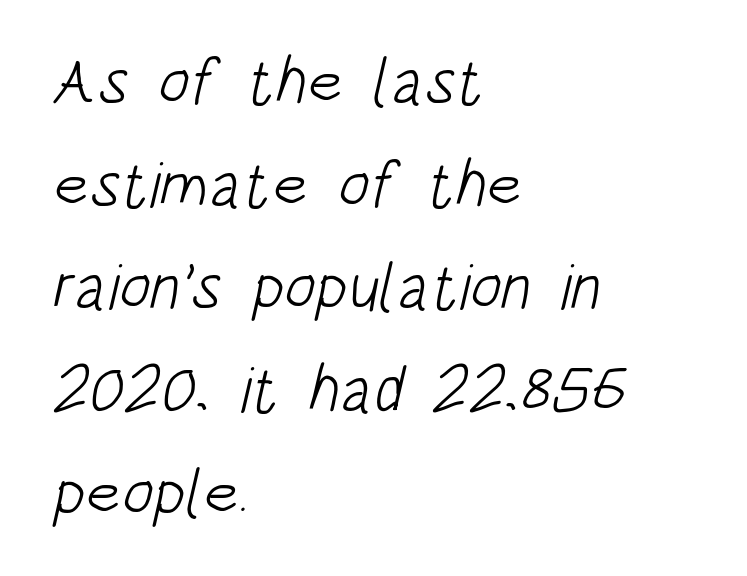
The image shows 65 px light, condensed sans-serif type; set left-aligned, normal line spacing (1.58x), normal letter spacing, not underlined; low stroke contrast and a large x-height.
